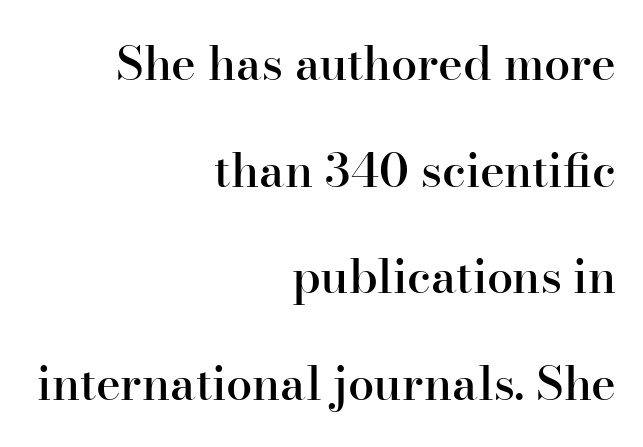
The tracking reads as untouched default to a designer's eye. The baseline area is clear. The letters are semibold — heavier than regular but short of a full bold. The paragraph has a hard right edge and a soft left edge.
